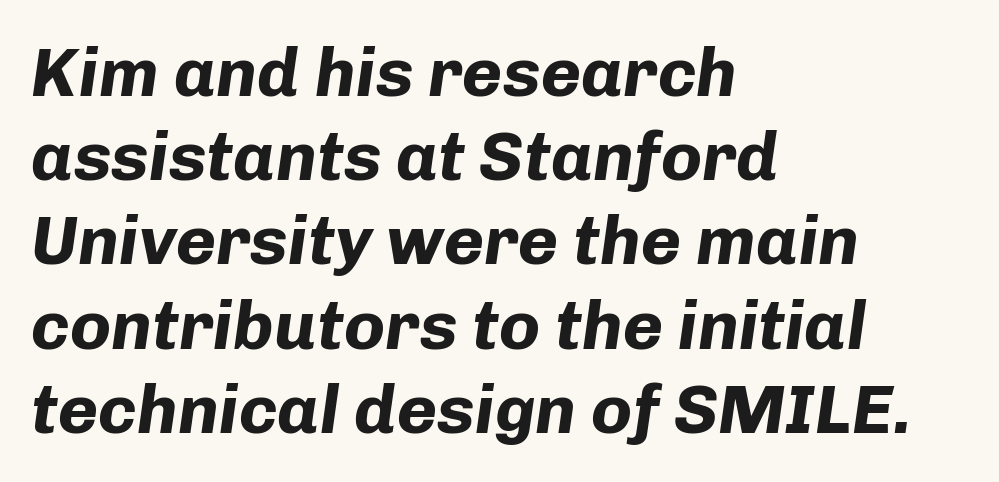
Line beginnings align vertically; line endings do not. Stroke thickness is high; the sample reads as a true bold. These lines are rendered in a variable-pitch font. The words here are not underlined.
